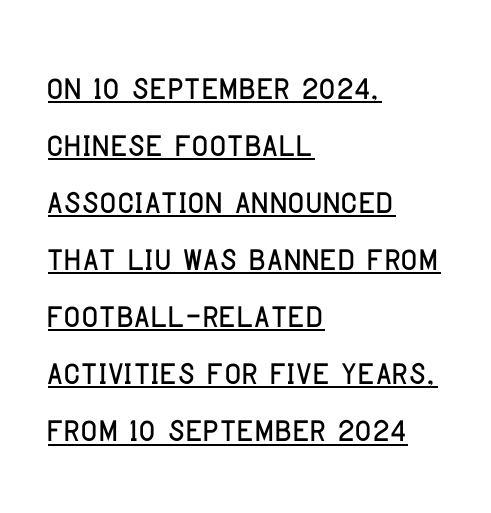
{"serif": "no", "italic": "no", "width": "condensed", "stroke_contrast": "low", "x_height": "large", "monospaced": "no", "underline": "yes", "align": "left", "line_spacing_ratio": 1.24, "letter_spacing": "normal", "letter_spacing_em": 0.0, "glyph_px": 46}
